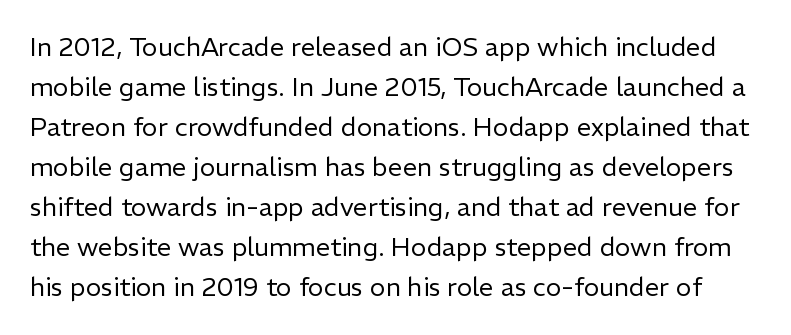
{"italic": "no", "bold": "no", "underline": "no", "line_spacing": "normal", "line_spacing_ratio": 1.54, "letter_spacing": "normal", "letter_spacing_em": 0.0, "glyph_px": 26}
